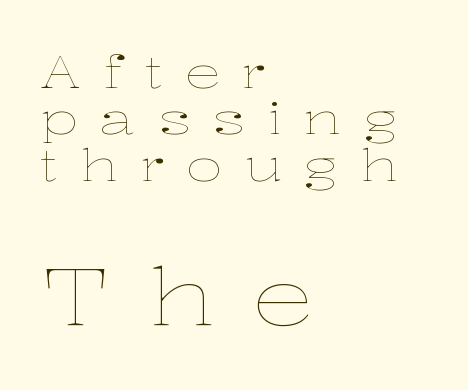
The image shows 79 px thin, wide type, upright; set left-aligned, tight line spacing (1.03x), unusually wide letter spacing (+0.48 em), not underlined; the second (bottom) block is 1.76x larger; low stroke contrast and a medium x-height.
